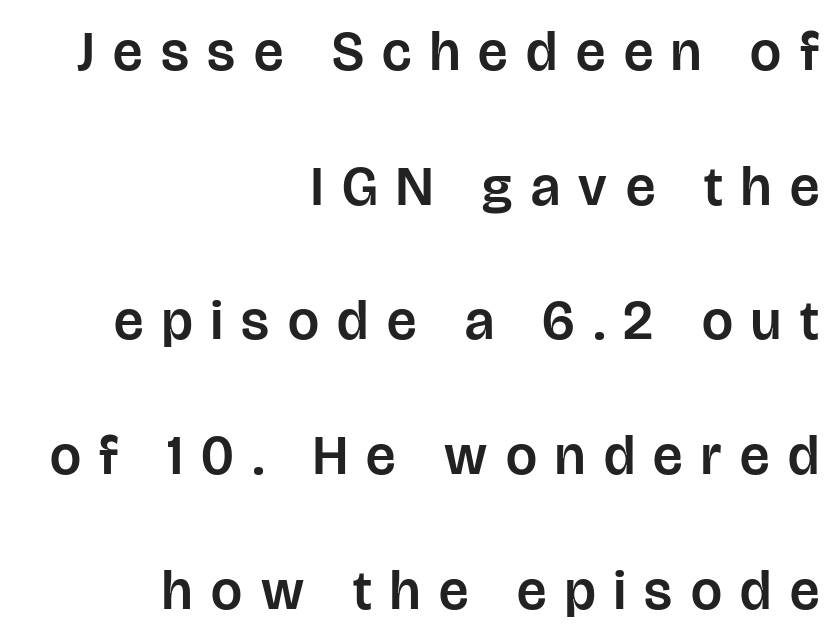
Q: Is the text italic (slanted)? A: No, it is upright.
Q: Is the typeface a serif or a sans-serif typeface? A: Sans-serif.
Q: Is the text underlined? A: No.
Q: How is the paragraph aligned? A: Right-aligned.
Q: Is the spacing between letters normal or unusually wide? A: Unusually wide.
Q: Is the spacing between lines tight, normal or loose? A: Loose.
Q: Width (condensed, normal, or wide)? A: Normal.
Q: Stroke contrast? A: Low.
Q: x-height? A: Large.
Q: Monospaced? A: No.
